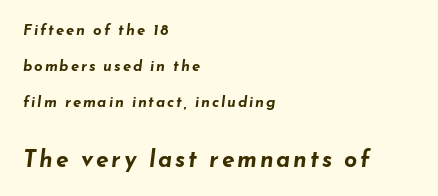
The designer dialed line spacing up above the default. Does the bottom block carry the larger type? Yes, it does. Strokes here are thick enough to call this a true bold. Line starts are locked; line ends wander.
